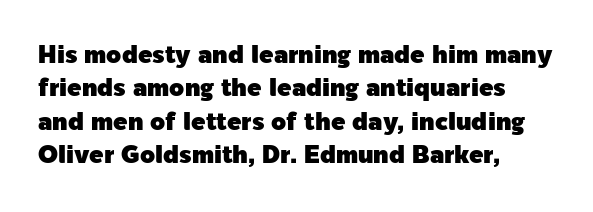
Style check: upright. Bare-footed words on every line. The passage shown has conventional tracking throughout. If you measured baseline to baseline, you'd find a middling distance. A student would call this left alignment; a typographer would say flush left, rag right.
